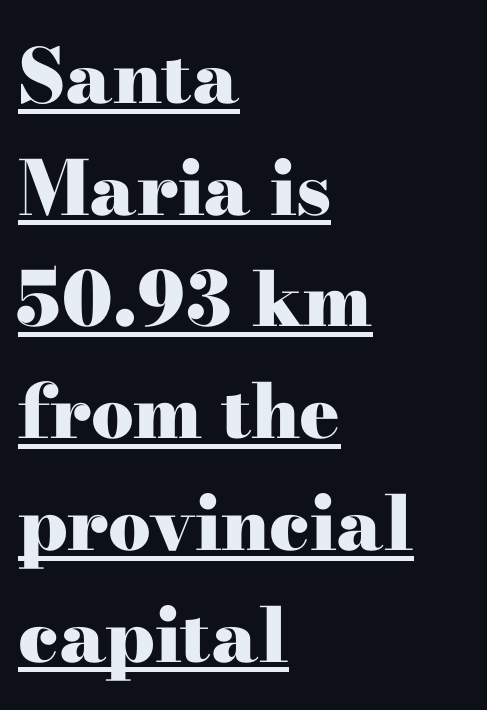
Q: Is the text bold? A: Yes.
Q: Is the text italic (slanted)? A: No, it is upright.
Q: Is the typeface a serif or a sans-serif typeface? A: Serif.
Q: Is the text underlined? A: Yes.
Q: How is the paragraph aligned? A: Left-aligned.
Q: Is the spacing between letters normal or unusually wide? A: Normal.
Q: Is the spacing between lines tight, normal or loose? A: Normal.
Q: Width (condensed, normal, or wide)? A: Wide.
Q: Stroke contrast? A: High.
Q: x-height? A: Small.
Q: Monospaced? A: No.
